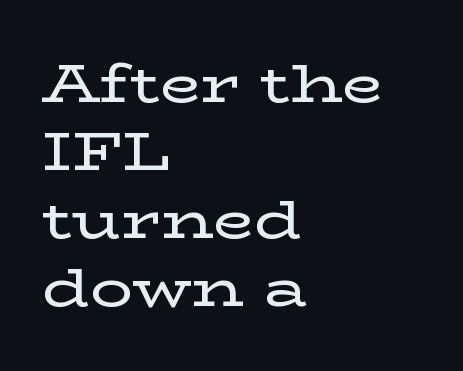
Q: Is the text italic (slanted)? A: No, it is upright.
Q: Is the typeface a serif or a sans-serif typeface? A: Serif.
Q: Is the text underlined? A: No.
Q: How is the paragraph aligned? A: Left-aligned.
Q: Is the spacing between letters normal or unusually wide? A: Normal.
Q: Is the spacing between lines tight, normal or loose? A: Normal.
Q: Width (condensed, normal, or wide)? A: Wide.
Q: Stroke contrast? A: Low.
Q: x-height? A: Medium.
Q: Monospaced? A: No.
